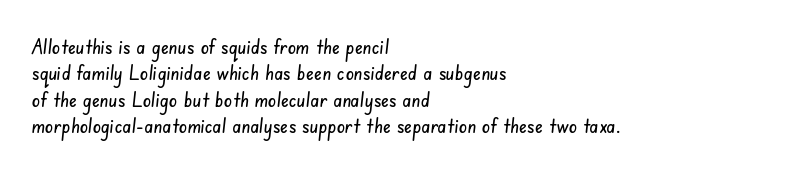
Q: Is the text underlined? A: No.
Q: How is the paragraph aligned? A: Left-aligned.
Q: Is the spacing between letters normal or unusually wide? A: Normal.
Q: Is the spacing between lines tight, normal or loose? A: Normal.
